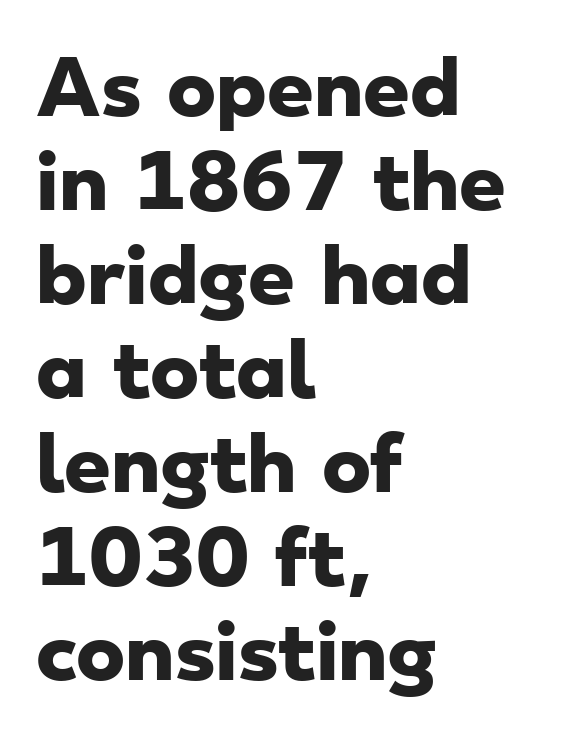
{"serif": "no", "bold": "yes", "weight": "heavy", "width": "wide", "stroke_contrast": "low", "x_height": "small", "monospaced": "no", "underline": "no", "align": "left", "line_spacing": "normal", "line_spacing_ratio": 1.27, "letter_spacing": "normal", "letter_spacing_em": 0.0, "glyph_px": 74}
